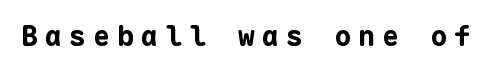
The image shows 28 px bold sans-serif type, upright, monospaced; set unusually wide letter spacing (+0.26 em), not underlined; low stroke contrast and a medium x-height.
